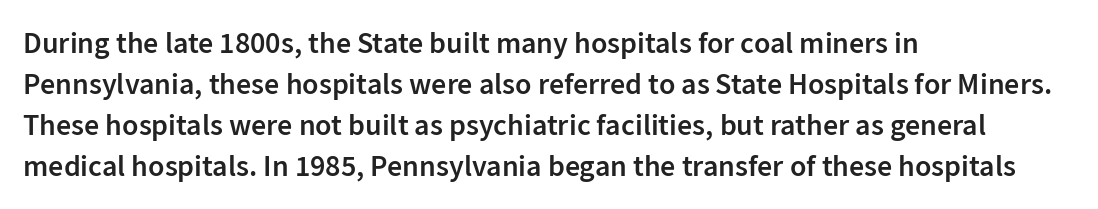
Q: Is the text bold? A: Semi-bold.
Q: Is the text italic (slanted)? A: No, it is upright.
Q: Is the typeface a serif or a sans-serif typeface? A: Sans-serif.
Q: Is the text underlined? A: No.
Q: How is the paragraph aligned? A: Left-aligned.
Q: Is the spacing between letters normal or unusually wide? A: Normal.
Q: Is the spacing between lines tight, normal or loose? A: Normal.
Q: Width (condensed, normal, or wide)? A: Normal.
Q: Stroke contrast? A: Low.
Q: x-height? A: Medium.
Q: Monospaced? A: No.
